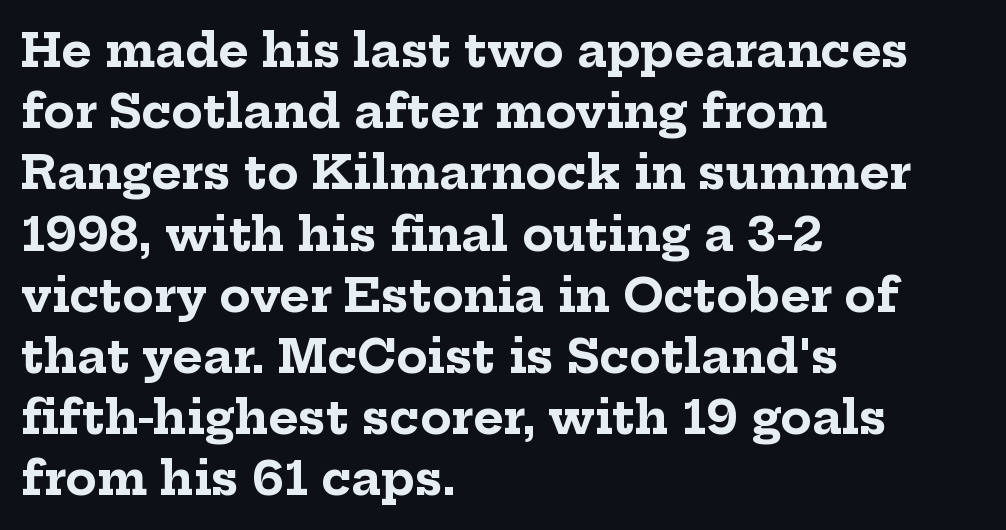
{"serif": "yes", "italic": "no", "bold": "yes", "weight": "bold", "width": "normal", "stroke_contrast": "low", "x_height": "medium", "monospaced": "no", "underline": "no", "align": "left", "line_spacing": "normal", "line_spacing_ratio": 1.33, "letter_spacing": "normal", "letter_spacing_em": 0.0, "glyph_px": 46}
